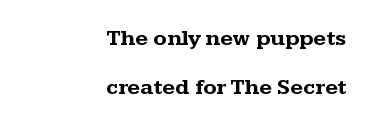
{"italic": "no", "bold": "yes", "underline": "no", "align": "right", "line_spacing": "loose", "line_spacing_ratio": 2.22, "letter_spacing": "normal", "letter_spacing_em": 0.0, "glyph_px": 22}
